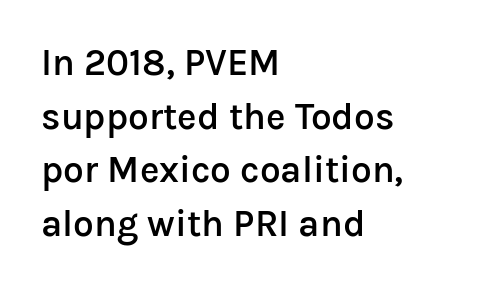
{"serif": "no", "italic": "no", "bold": "semi", "weight": "semibold", "width": "normal", "stroke_contrast": "low", "x_height": "medium", "monospaced": "no", "underline": "no", "align": "left", "line_spacing": "normal", "line_spacing_ratio": 1.45, "letter_spacing": "normal", "letter_spacing_em": 0.0, "glyph_px": 37}
